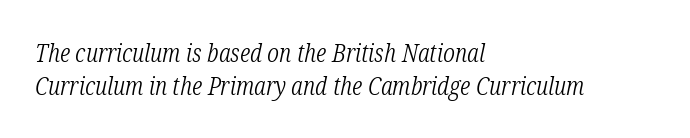
Q: Is the text bold? A: No.
Q: Is the text italic (slanted)? A: Yes, it leans right by about 12 degrees.
Q: Is the text underlined? A: No.
Q: How is the paragraph aligned? A: Left-aligned.
Q: Is the spacing between letters normal or unusually wide? A: Normal.
Q: Is the spacing between lines tight, normal or loose? A: Normal.
